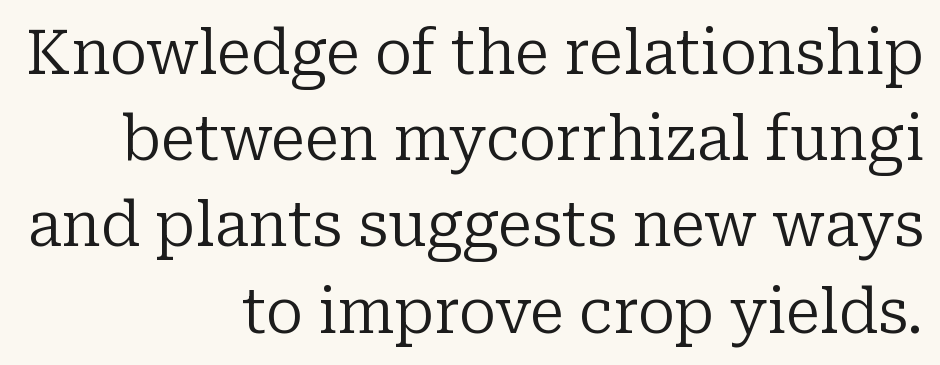
Honestly, the row spacing looks completely unremarkable. Vertical strokes here are truly vertical. A clean baseline with only descenders dipping below it. Inter-character spacing is left at the font's built-in metrics. Caption: face not bold, strokes unweighted. The rendering anchors every line to the right-hand side.
